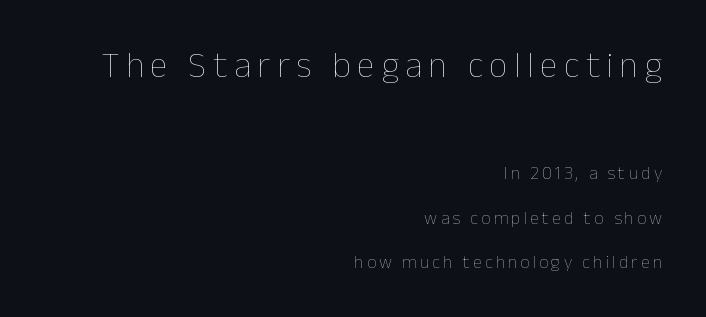
The image shows 36 px thin type, upright; set right-aligned, loose line spacing (2.48x), not underlined; the first (top) block is 2.0x larger; low stroke contrast and a medium x-height.
